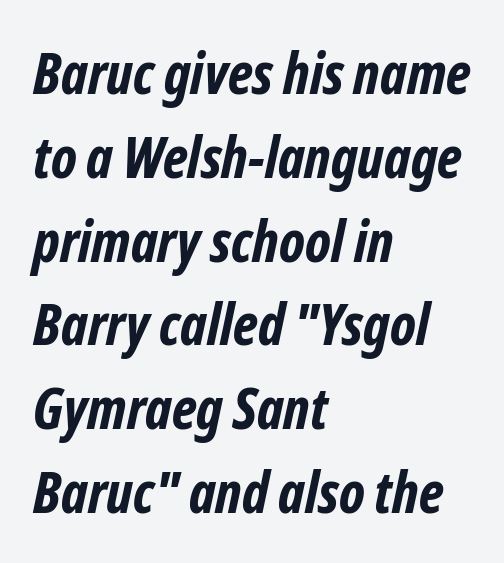
{"serif": "no", "bold": "yes", "weight": "bold", "width": "condensed", "stroke_contrast": "low", "x_height": "medium", "monospaced": "no", "underline": "no", "align": "left", "line_spacing": "normal", "line_spacing_ratio": 1.47, "letter_spacing": "normal", "letter_spacing_em": 0.0, "glyph_px": 57}
